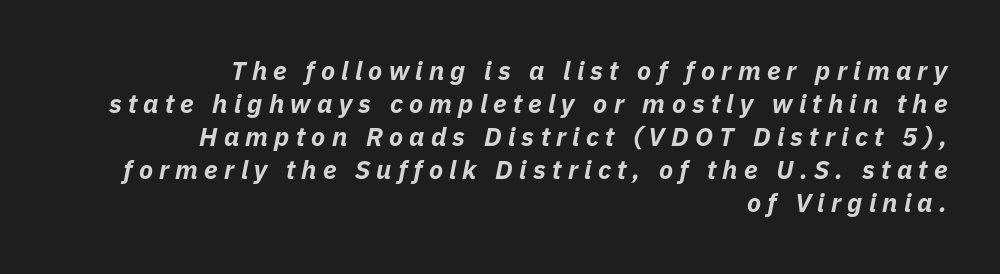
{"italic": "yes", "lean": "right", "slant_degrees": 11, "bold": "yes", "underline": "no", "align": "right", "line_spacing": "normal", "line_spacing_ratio": 1.27, "letter_spacing": "wide", "letter_spacing_em": 0.24, "glyph_px": 26}
